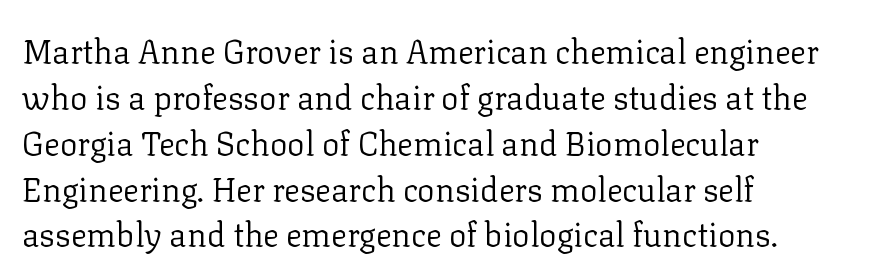
The image shows 33 px regular-weight serif type, upright; set left-aligned, normal line spacing (1.39x), normal letter spacing, not underlined; low stroke contrast and a medium x-height.
